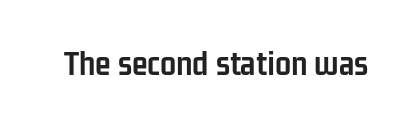
{"serif": "no", "italic": "no", "bold": "yes", "weight": "semibold", "width": "condensed", "stroke_contrast": "low", "x_height": "medium", "monospaced": "no", "underline": "no", "letter_spacing": "normal", "letter_spacing_em": 0.0, "glyph_px": 36}
